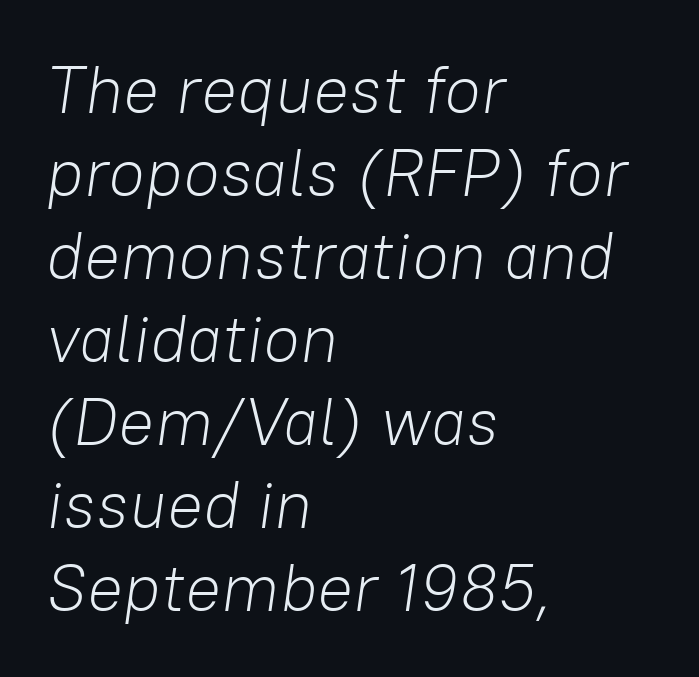
No extra tracking has been applied to these lines. The passage shown leans; its letterforms are oblique. Unbolded letterforms with no extra heft. A typesetter would call this proportional, since set widths differ per character.
